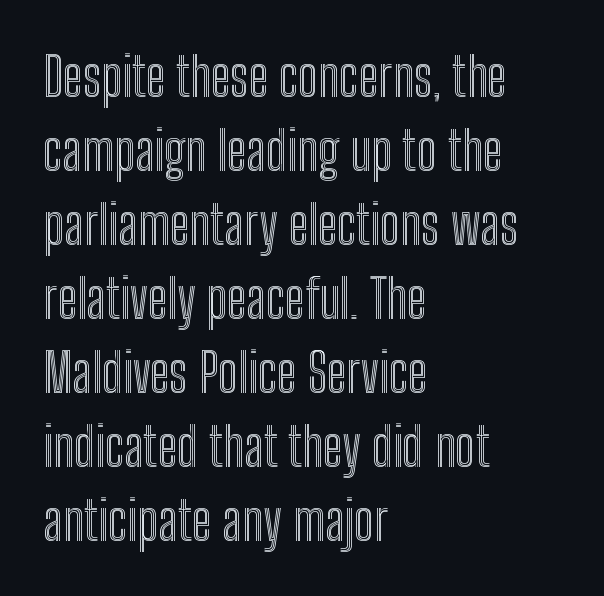
Clear beneath every line of the passage. Vertical strokes here are truly vertical. Glyph-to-glyph distance matches everyday printed text. A classic flush-left, rag-right setting is used for this passage. Character widths vary here, with narrow letters taking less room than wide ones.
